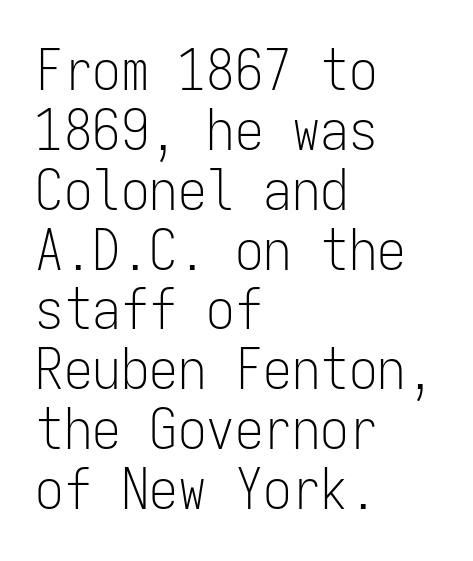
Leading: reduced. The rendering keeps characters at their native spacing. This is roman type, the default non-slanted kind. A light-to-regular cut is what we see here. Beneath every word, the page is bare.
